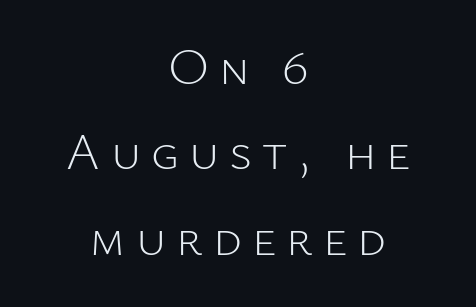
Q: Is the text bold? A: No.
Q: Is the text italic (slanted)? A: No, it is upright.
Q: Is the typeface a serif or a sans-serif typeface? A: Sans-serif.
Q: Is the text underlined? A: No.
Q: How is the paragraph aligned? A: Centered.
Q: Is the spacing between lines tight, normal or loose? A: Normal.
Q: Width (condensed, normal, or wide)? A: Normal.
Q: Stroke contrast? A: Low.
Q: x-height? A: Medium.
Q: Monospaced? A: No.
